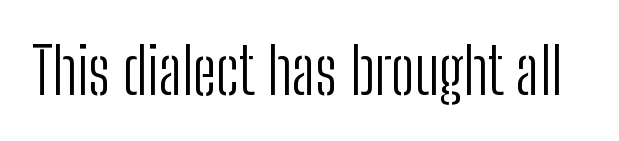
Q: Is the text bold? A: No.
Q: Is the text italic (slanted)? A: No, it is upright.
Q: Is the typeface a serif or a sans-serif typeface? A: Sans-serif.
Q: Is the text underlined? A: No.
Q: Is the spacing between letters normal or unusually wide? A: Normal.
Q: Width (condensed, normal, or wide)? A: Condensed.
Q: Stroke contrast? A: Low.
Q: x-height? A: Medium.
Q: Monospaced? A: No.
